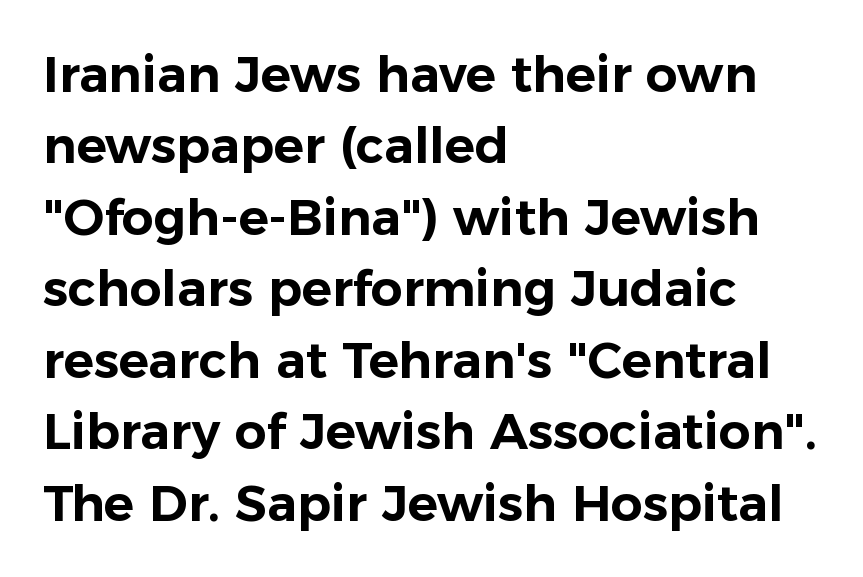
The image shows 50 px sans-serif type, upright; set left-aligned, normal line spacing (1.43x), normal letter spacing, not underlined; low stroke contrast and a medium x-height.
